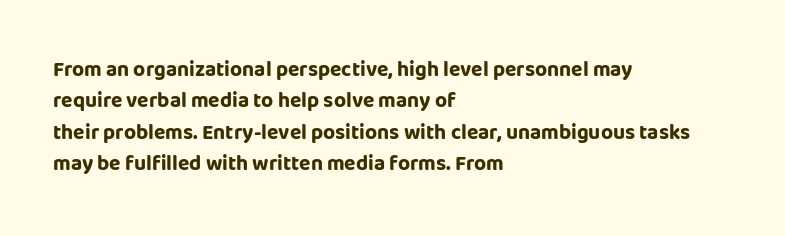
The image shows 21 px bold type, upright; set left-aligned, normal line spacing (1.5x), normal letter spacing, not underlined.
